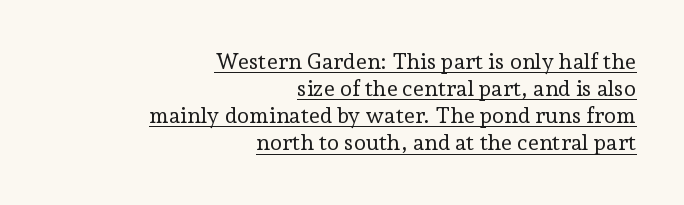
The image shows 22 px text type, upright; set right-aligned, line spacing 1.23x, normal letter spacing, underlined.
